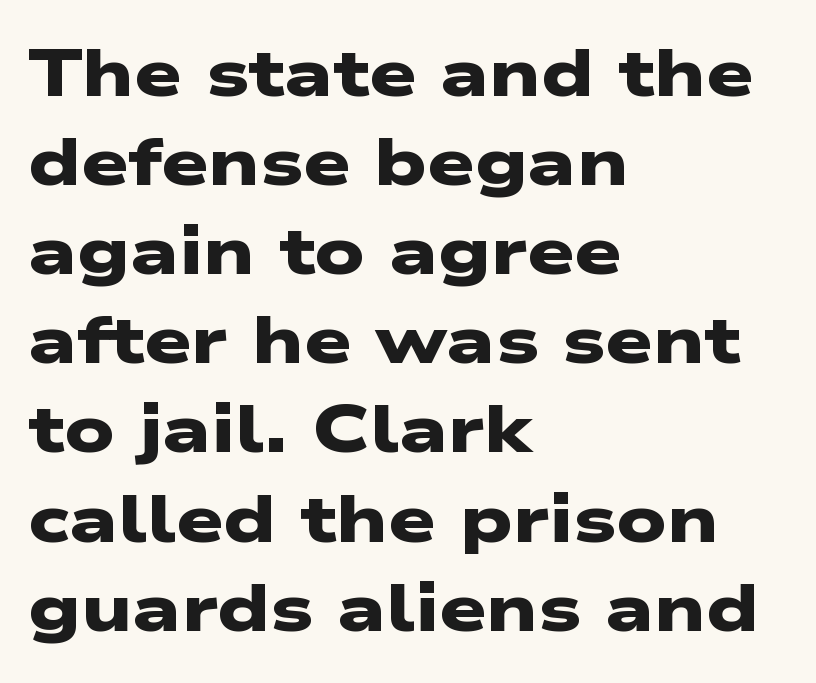
The image shows 67 px heavy, wide sans-serif type; set left-aligned, normal line spacing (1.33x), normal letter spacing, not underlined; low stroke contrast and a medium x-height.
